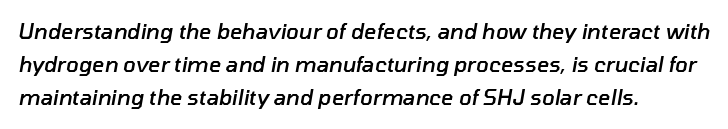
The passage shown has conventional tracking throughout. Honestly, the row spacing looks completely unremarkable. A bit beefed up — I'd call it semibold rather than bold. Short and long lines alike share a common starting point at left. The area under the type is left untouched.
